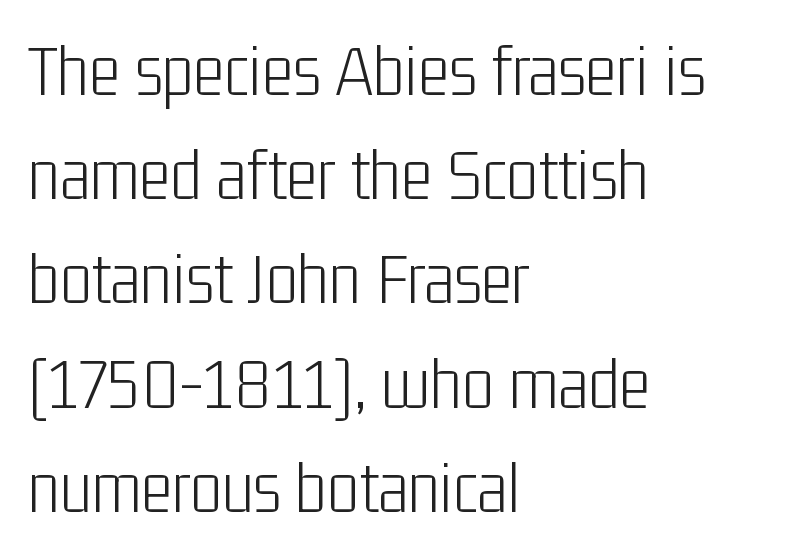
Q: Is the text bold? A: No.
Q: Is the text italic (slanted)? A: No, it is upright.
Q: Is the typeface a serif or a sans-serif typeface? A: Sans-serif.
Q: Is the text underlined? A: No.
Q: How is the paragraph aligned? A: Left-aligned.
Q: Is the spacing between letters normal or unusually wide? A: Normal.
Q: Is the spacing between lines tight, normal or loose? A: Normal.
Q: Width (condensed, normal, or wide)? A: Condensed.
Q: Stroke contrast? A: Low.
Q: x-height? A: Medium.
Q: Monospaced? A: No.
